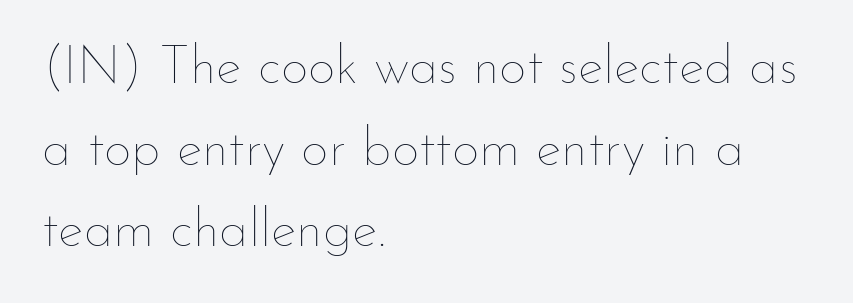
Lines of text with bare space underneath. Varying glyph widths throughout — classic text-font behaviour. Horizontal alignment here is leftward, the default for most running prose. The vertical gap from one line to the next is medium.
